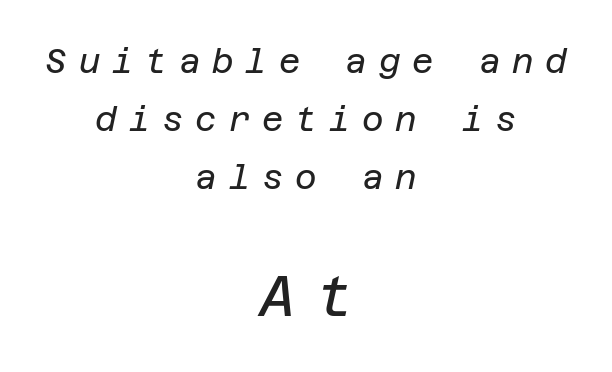
The image shows 57 px regular-weight type, italic (leaning right); set centered, line spacing 1.76x, unusually wide letter spacing (+0.36 em), not underlined; the second (bottom) block is 1.73x larger; low stroke contrast and a large x-height.
